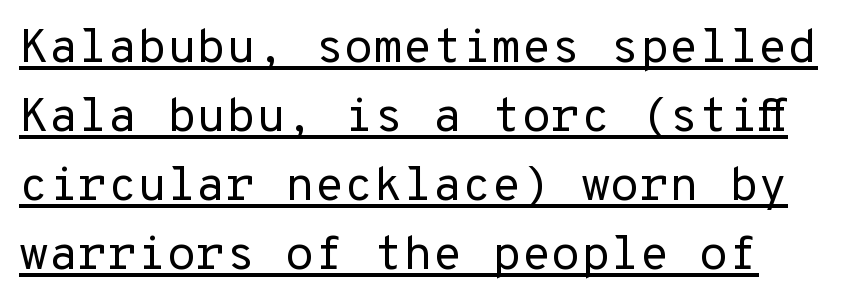
{"serif": "no", "italic": "no", "bold": "no", "weight": "regular", "width": "normal", "stroke_contrast": "low", "x_height": "medium", "underline": "yes", "line_spacing": "normal", "line_spacing_ratio": 1.44, "letter_spacing": "normal", "letter_spacing_em": 0.0, "glyph_px": 48}
